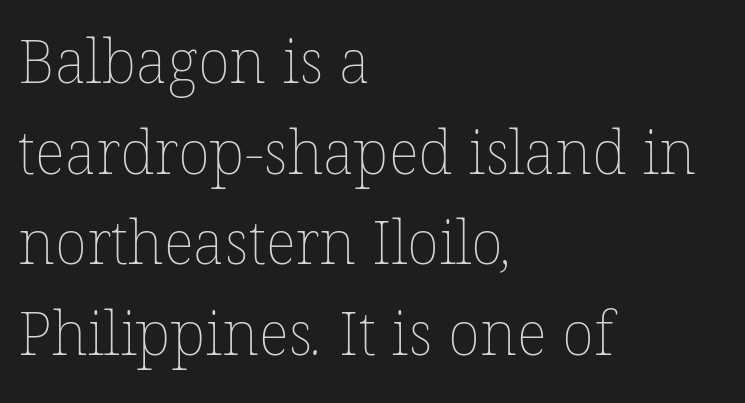
Tracking value appears to be zero — textbook default spacing. If you drew a ruler down the left edge, every line would touch it. Weight: not bold — regular or lighter. Varying glyph widths throughout — classic text-font behaviour.
